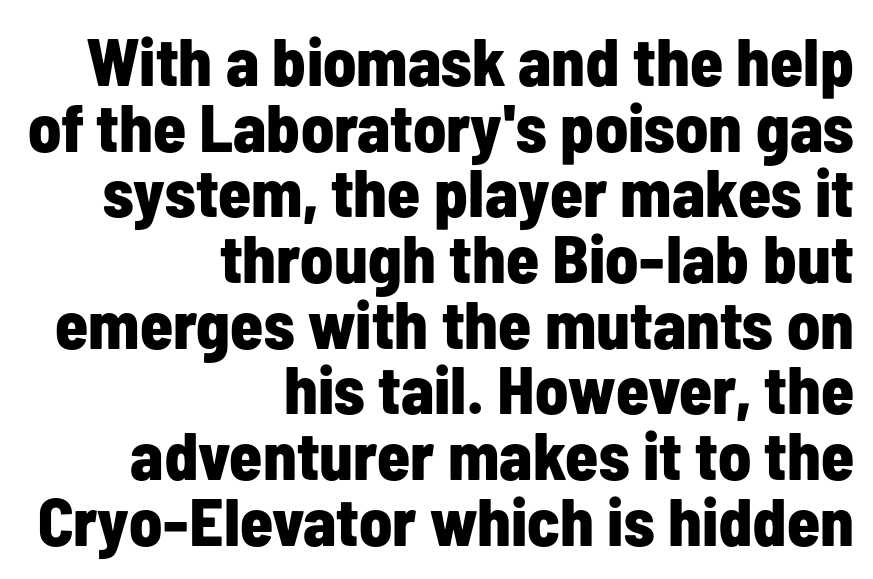
{"serif": "no", "italic": "no", "bold": "yes", "weight": "bold", "width": "condensed", "stroke_contrast": "low", "x_height": "medium", "monospaced": "no", "underline": "no", "align": "right", "line_spacing": "tight", "line_spacing_ratio": 0.98, "letter_spacing": "normal", "letter_spacing_em": 0.0, "glyph_px": 67}
